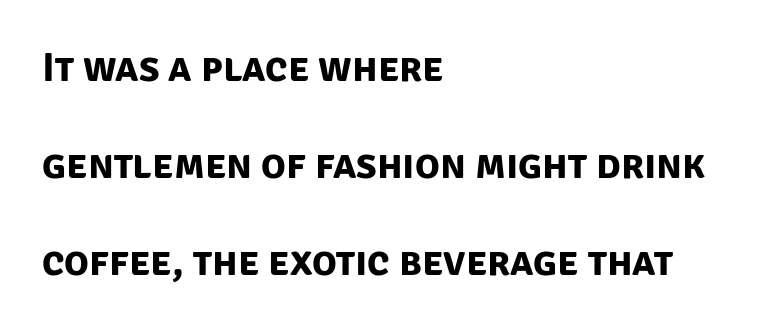
The image shows 41 px bold sans-serif type; set left-aligned, loose line spacing (2.37x), normal letter spacing, not underlined; low stroke contrast and a large x-height.
